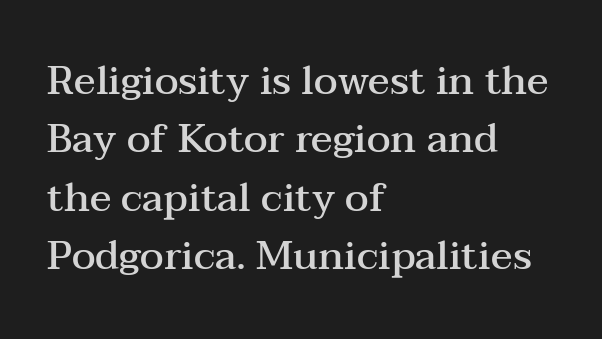
{"serif": "yes", "italic": "no", "bold": "semi", "weight": "semibold", "width": "wide", "stroke_contrast": "medium", "x_height": "medium", "monospaced": "no", "underline": "no", "align": "left", "line_spacing": "normal", "line_spacing_ratio": 1.46, "letter_spacing": "normal", "letter_spacing_em": 0.0, "glyph_px": 40}
